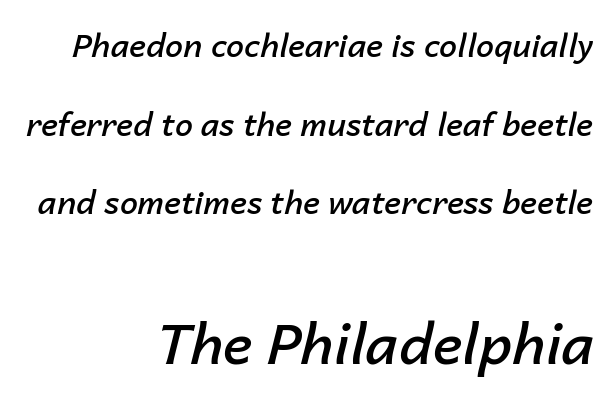
Q: Is the text bold? A: Semi-bold.
Q: Is the text italic (slanted)? A: Yes, it leans right by about 14 degrees.
Q: Is the text underlined? A: No.
Q: How is the paragraph aligned? A: Right-aligned.
Q: Is the spacing between letters normal or unusually wide? A: Normal.
Q: Is the spacing between lines tight, normal or loose? A: Loose.
Q: Which block of text is set in a larger size, the first (top) or the second (bottom)? A: The second (bottom) one.
Q: Width (condensed, normal, or wide)? A: Normal.
Q: Stroke contrast? A: Low.
Q: x-height? A: Medium.
Q: Monospaced? A: No.
